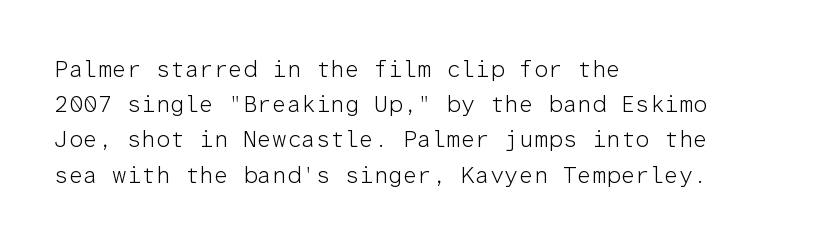
Q: Is the text bold? A: No.
Q: Is the text italic (slanted)? A: No, it is upright.
Q: Is the text underlined? A: No.
Q: How is the paragraph aligned? A: Left-aligned.
Q: Is the spacing between letters normal or unusually wide? A: Normal.
Q: Is the spacing between lines tight, normal or loose? A: Normal.
